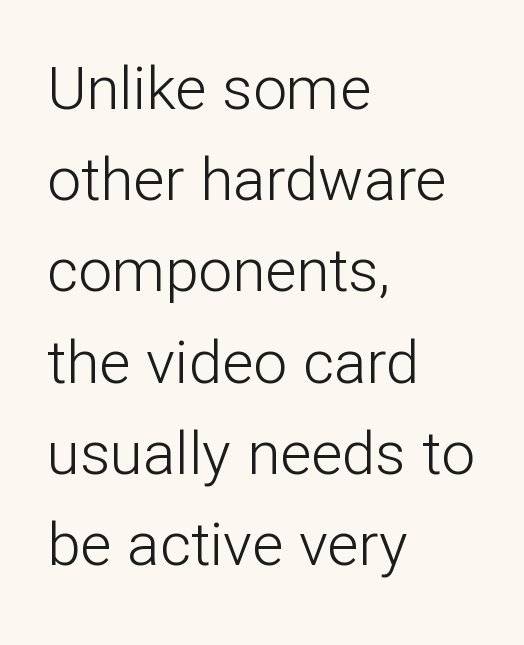
The specimen omits any rule beneath the text block's lines. Notice how the passage keeps a crisp vertical edge on the left only. To sum up the face: it is a sans, with no serifs. The tracking reads as untouched default to a designer's eye. Nope, not italic — everything's standing straight.
